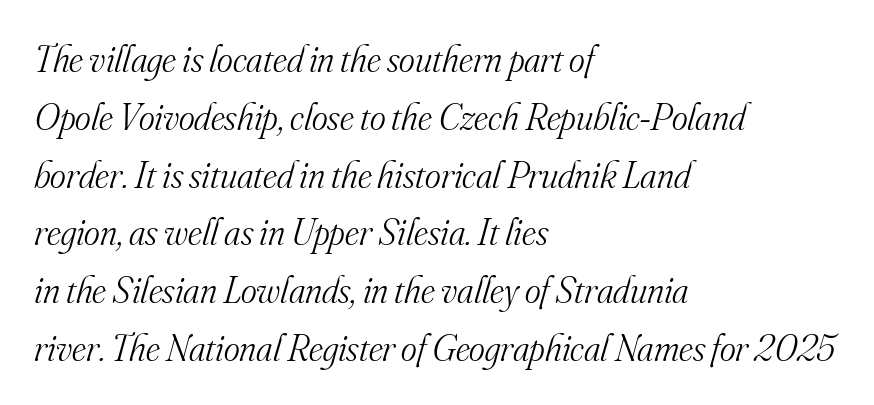
{"serif": "yes", "italic": "yes", "lean": "right", "slant_degrees": 16, "bold": "no", "weight": "light", "width": "normal", "stroke_contrast": "medium", "x_height": "small", "monospaced": "no", "underline": "no", "align": "left", "line_spacing": "normal", "line_spacing_ratio": 1.52, "letter_spacing": "normal", "letter_spacing_em": 0.0, "glyph_px": 38}
